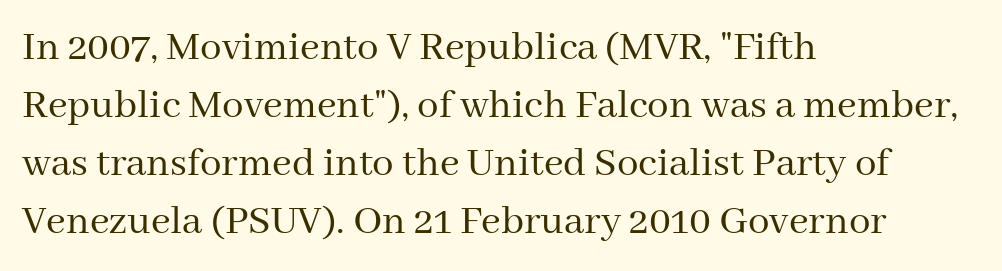
The image shows 43 px regular-weight serif type, upright; set left-aligned, normal line spacing (1.35x), normal letter spacing, not underlined; medium stroke contrast and a medium x-height.
